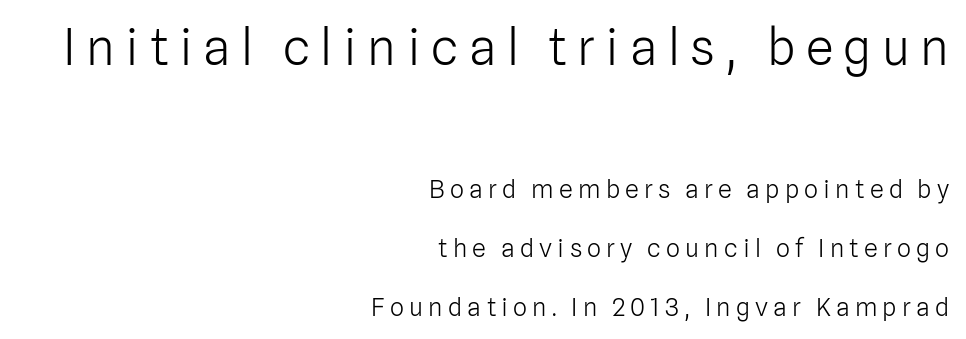
{"serif": "no", "italic": "no", "bold": "no", "weight": "light", "width": "normal", "stroke_contrast": "low", "x_height": "medium", "monospaced": "no", "underline": "no", "align": "right", "line_spacing": "loose", "line_spacing_ratio": 2.35, "letter_spacing": "wide", "letter_spacing_em": 0.21, "larger_block": "first", "size_ratio": 2.0, "glyph_px": 50}
